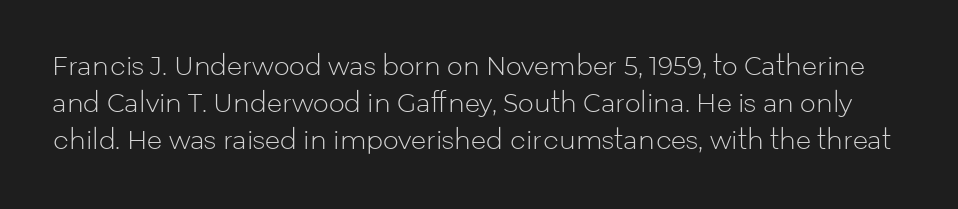
The image shows 25 px text type, upright; set normal line spacing (1.49x), normal letter spacing, not underlined.
